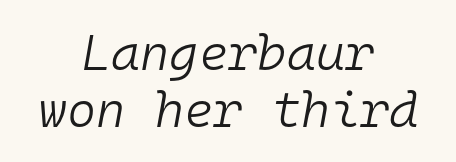
Q: Is the text bold? A: No.
Q: Is the text italic (slanted)? A: Yes, it leans right by about 10 degrees.
Q: Is the text underlined? A: No.
Q: How is the paragraph aligned? A: Centered.
Q: Is the spacing between letters normal or unusually wide? A: Normal.
Q: Is the spacing between lines tight, normal or loose? A: Tight.
Q: Width (condensed, normal, or wide)? A: Normal.
Q: Stroke contrast? A: Low.
Q: x-height? A: Medium.
Q: Monospaced? A: Yes.
